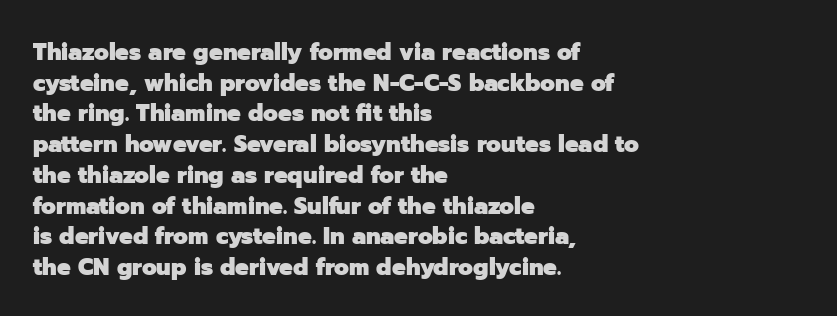
The image shows 24 px bold type, upright; set left-aligned, normal line spacing (1.28x), normal letter spacing, not underlined.
